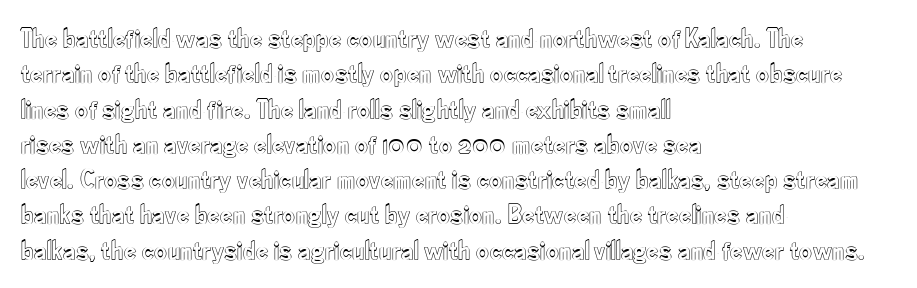
The image shows 28 px condensed type, upright; set left-aligned, normal line spacing (1.26x), normal letter spacing, not underlined; a small x-height.
